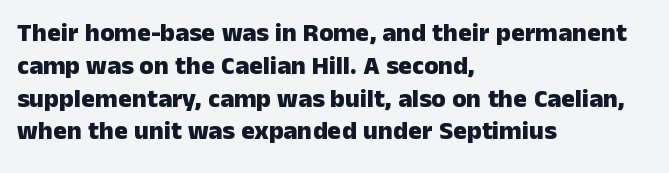
{"italic": "no", "bold": "yes", "underline": "no", "align": "left", "line_spacing": "normal", "line_spacing_ratio": 1.26, "letter_spacing": "normal", "letter_spacing_em": 0.0, "glyph_px": 26}
